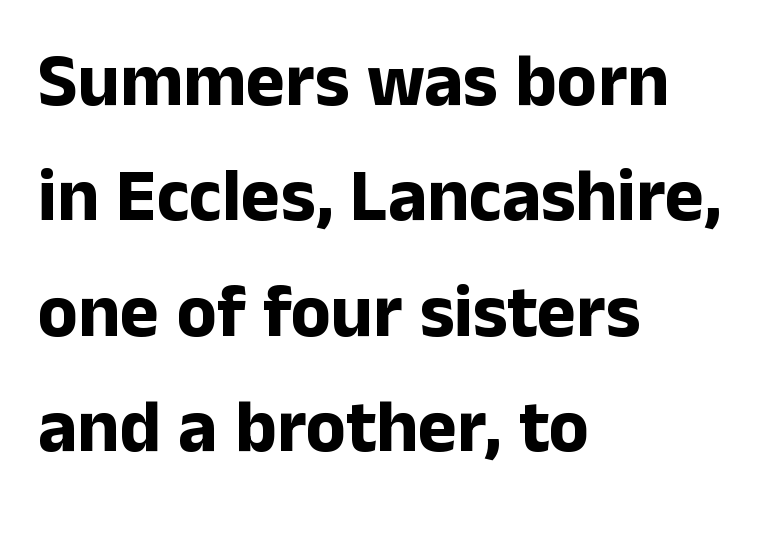
The image shows 74 px bold sans-serif type, upright; set left-aligned, normal line spacing (1.56x), normal letter spacing, not underlined; low stroke contrast and a medium x-height.
